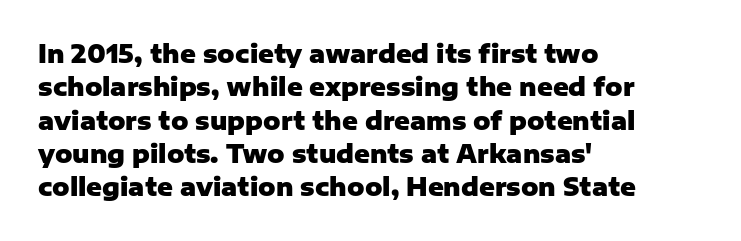
Q: Is the text bold? A: Yes.
Q: Is the text italic (slanted)? A: No, it is upright.
Q: Is the text underlined? A: No.
Q: How is the paragraph aligned? A: Left-aligned.
Q: Is the spacing between letters normal or unusually wide? A: Normal.
Q: Is the spacing between lines tight, normal or loose? A: Normal.
